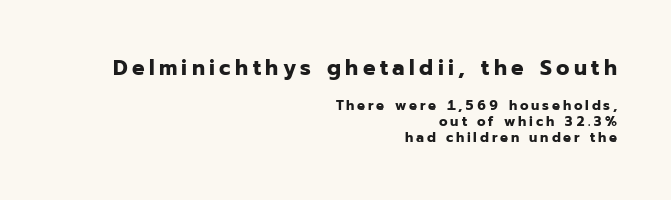
{"italic": "no", "bold": "yes", "underline": "no", "align": "right", "line_spacing": "tight", "line_spacing_ratio": 1.14, "letter_spacing": "wide", "letter_spacing_em": 0.2, "larger_block": "first", "size_ratio": 1.57, "glyph_px": 22}
